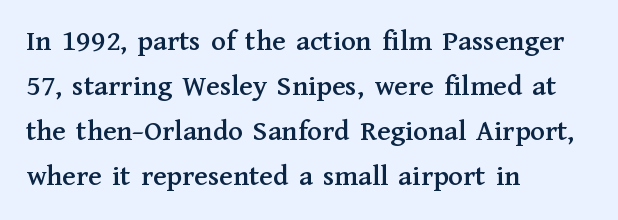
Compared with a centered layout, this one pins lines to the left instead. Look at the tracking — it's just the regular setting, nothing added. Plain, unruled lines of type. The font's upright variant was chosen for this text.
